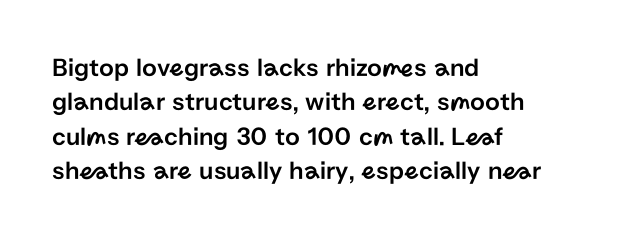
Here the glyphs are tracked normally, forming tight word shapes. Notice how the passage keeps a crisp vertical edge on the left only. A normal amount of white space separates one row of letters from the next. The string is rendered with underlining switched off.
